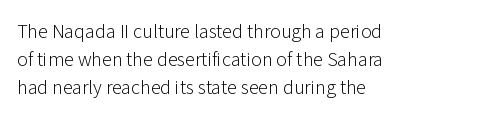
{"italic": "no", "bold": "no", "underline": "no", "align": "left", "line_spacing": "normal", "line_spacing_ratio": 1.4, "letter_spacing": "normal", "letter_spacing_em": 0.0, "glyph_px": 20}
